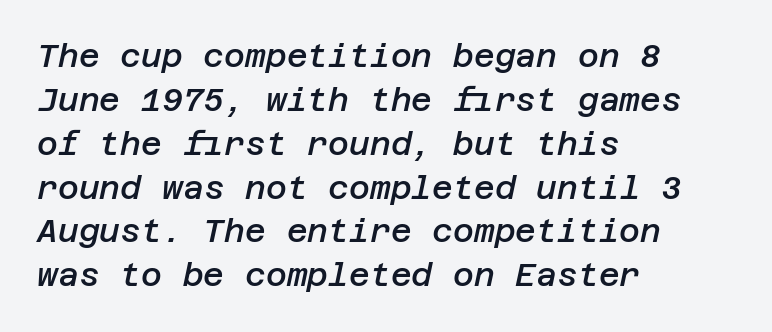
Q: Is the text bold? A: Semi-bold.
Q: Is the text italic (slanted)? A: Yes, it leans right by about 12 degrees.
Q: Is the text underlined? A: No.
Q: How is the paragraph aligned? A: Left-aligned.
Q: Is the spacing between letters normal or unusually wide? A: Normal.
Q: Is the spacing between lines tight, normal or loose? A: Normal.
Q: Width (condensed, normal, or wide)? A: Normal.
Q: Stroke contrast? A: Low.
Q: x-height? A: Large.
